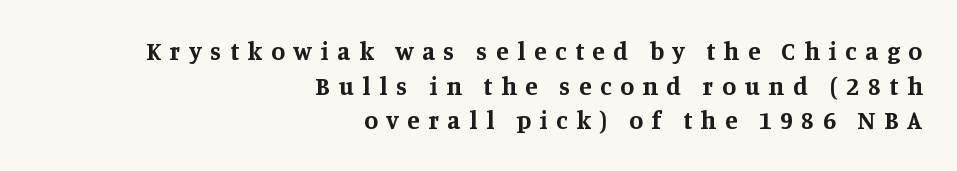
Q: Is the text bold? A: Yes.
Q: Is the text italic (slanted)? A: No, it is upright.
Q: Is the text underlined? A: No.
Q: How is the paragraph aligned? A: Right-aligned.
Q: Is the spacing between letters normal or unusually wide? A: Unusually wide.
Q: Is the spacing between lines tight, normal or loose? A: Normal.
